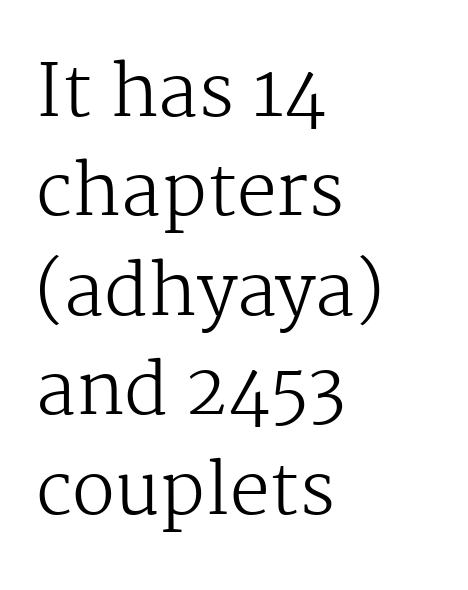
The image shows 71 px regular-weight serif type, upright; set left-aligned, normal line spacing (1.4x), normal letter spacing, not underlined; medium stroke contrast and a medium x-height.
